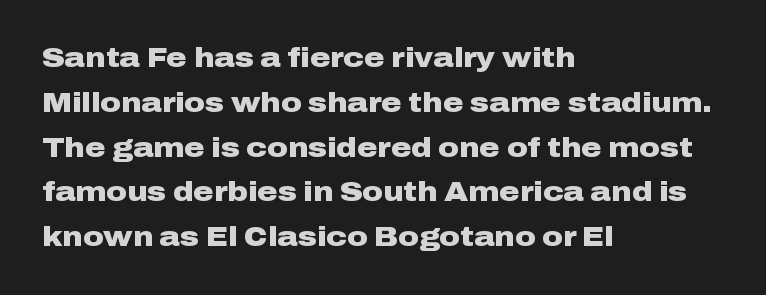
The image shows 28 px heavy, wide sans-serif type, upright; set left-aligned, normal line spacing (1.6x), normal letter spacing, not underlined; low stroke contrast and a medium x-height.
